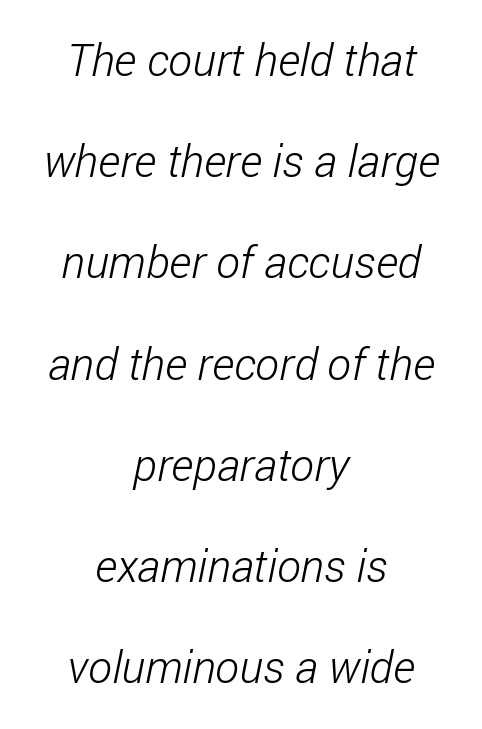
{"serif": "no", "bold": "no", "weight": "light", "width": "condensed", "stroke_contrast": "low", "x_height": "medium", "monospaced": "no", "underline": "no", "align": "center", "line_spacing": "loose", "line_spacing_ratio": 2.25, "letter_spacing": "normal", "letter_spacing_em": 0.0, "glyph_px": 45}
